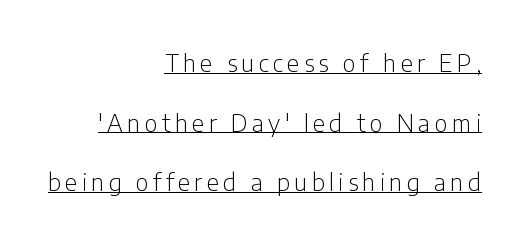
A student would call this right alignment; a typographer would say flush right, rag left. A rule runs beneath these lines of type. This reads as an unemphasized weight, regular at the heaviest. Baseline-to-baseline distance is far greater than the letter height. The typography opts for an upright posture over an oblique one.
